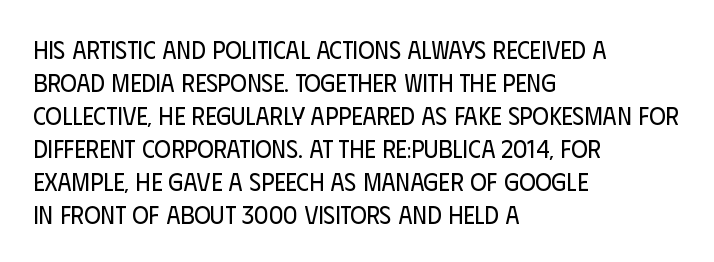
The setting favours the left margin, as ordinary paragraphs usually do. The letters stand upright; this is a roman face. Does the leading feel generous? No, just average. The passage shown has conventional tracking throughout. Each stroke keeps to a modest, everyday thickness or less.
